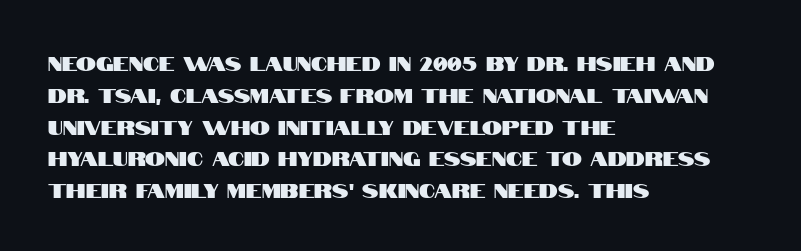
Q: Is the text italic (slanted)? A: No, it is upright.
Q: Is the text underlined? A: No.
Q: How is the paragraph aligned? A: Left-aligned.
Q: Is the spacing between letters normal or unusually wide? A: Normal.
Q: Is the spacing between lines tight, normal or loose? A: Normal.
